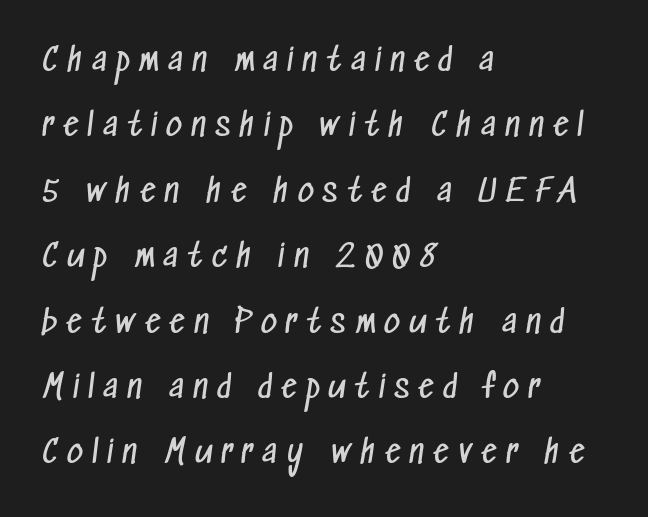
{"serif": "no", "bold": "no", "weight": "regular", "width": "condensed", "stroke_contrast": "low", "x_height": "medium", "monospaced": "no", "underline": "no", "align": "left", "line_spacing": "loose", "line_spacing_ratio": 2.11, "letter_spacing": "wide", "letter_spacing_em": 0.3, "glyph_px": 31}
